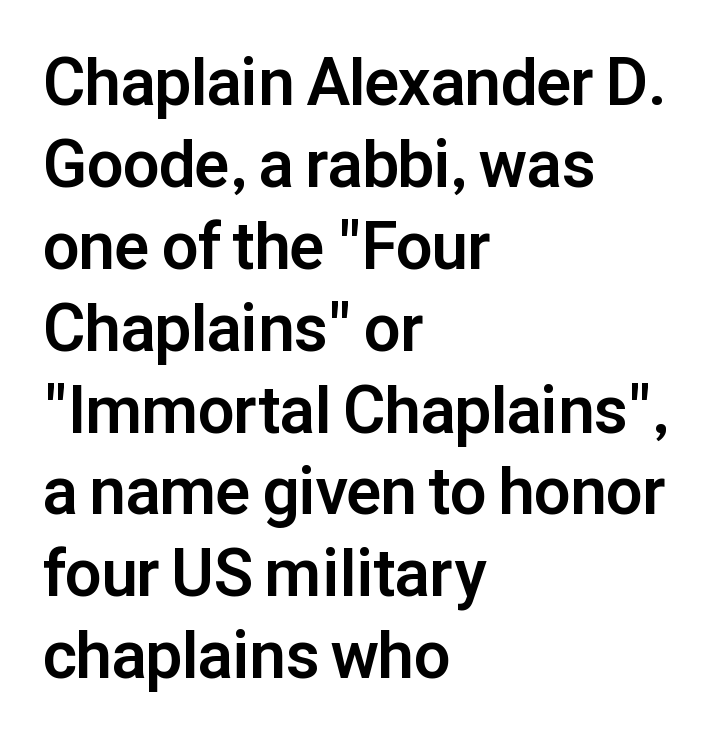
The image shows 65 px bold sans-serif type, upright; set left-aligned, normal line spacing (1.26x), normal letter spacing, not underlined; low stroke contrast and a medium x-height.
